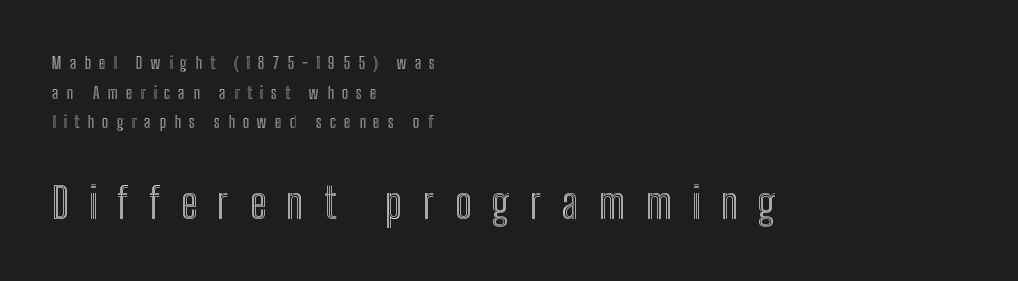
The image shows 43 px condensed type, upright; set left-aligned, line spacing 1.75x, unusually wide letter spacing (+0.47 em), not underlined; the second (bottom) block is 2.53x larger; a medium x-height.
